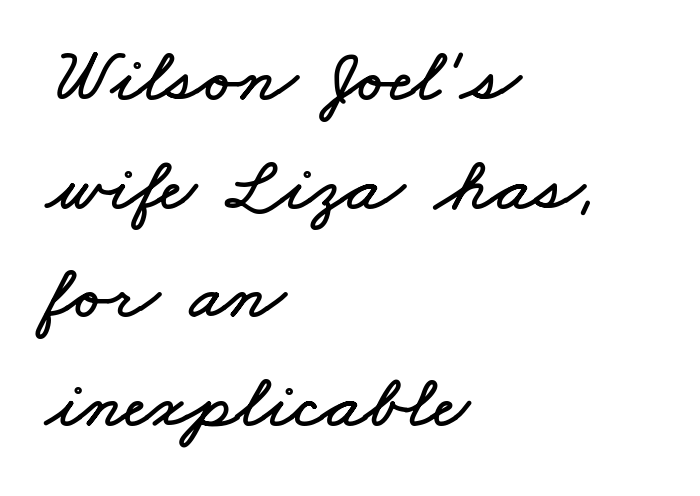
Q: Is the text underlined? A: No.
Q: How is the paragraph aligned? A: Left-aligned.
Q: Is the spacing between letters normal or unusually wide? A: Normal.
Q: Is the spacing between lines tight, normal or loose? A: Normal.
Q: Width (condensed, normal, or wide)? A: Wide.
Q: Stroke contrast? A: Low.
Q: x-height? A: Small.
Q: Monospaced? A: No.
